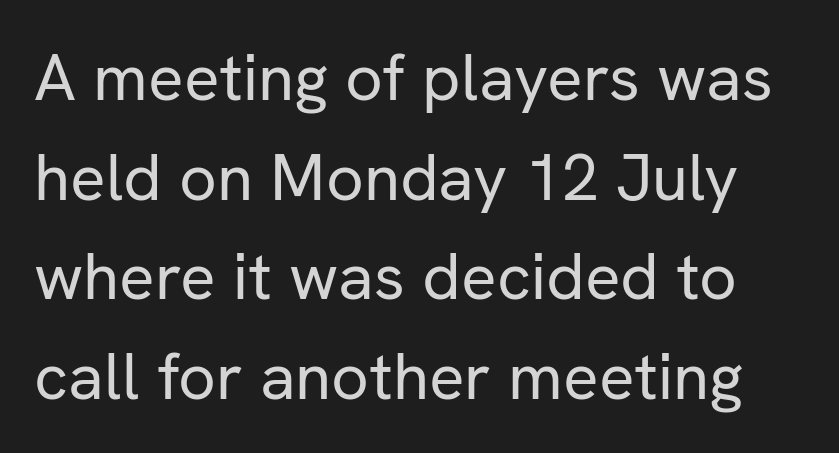
What's the leading like? Ordinary, nothing unusual. The words here are not underlined. Observe the absence of serifs on each vertical stroke in this sample. The strokes are not fattened; the text isn't bold. The specimen reads as upright at a glance.
